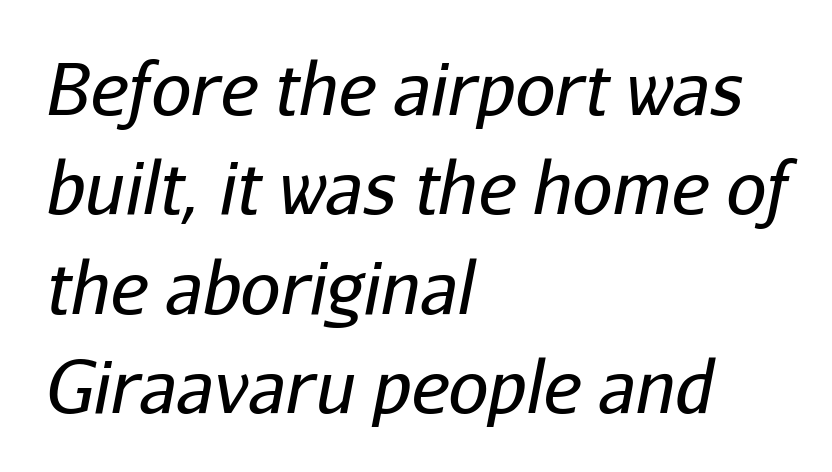
The image shows 71 px regular-weight type, italic (leaning right); set left-aligned, normal line spacing (1.4x), normal letter spacing, not underlined; low stroke contrast and a medium x-height.
